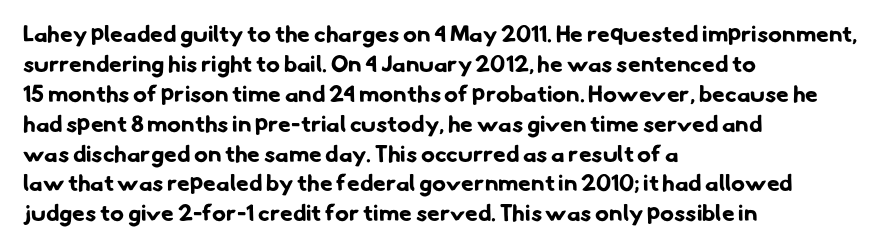
Q: Is the text bold? A: Yes.
Q: Is the text underlined? A: No.
Q: How is the paragraph aligned? A: Left-aligned.
Q: Is the spacing between letters normal or unusually wide? A: Normal.
Q: Is the spacing between lines tight, normal or loose? A: Normal.
